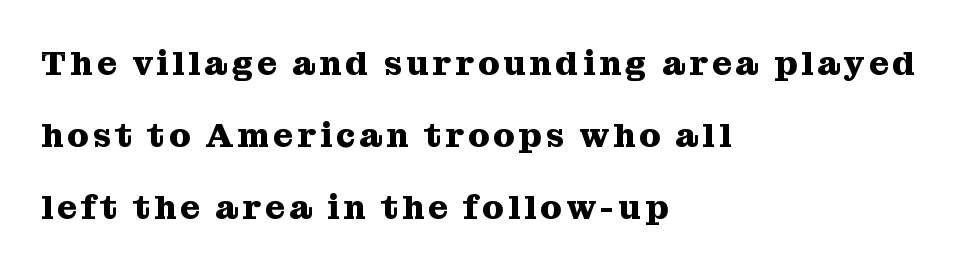
Q: Is the text bold? A: Yes.
Q: Is the text italic (slanted)? A: No, it is upright.
Q: Is the typeface a serif or a sans-serif typeface? A: Serif.
Q: Is the text underlined? A: No.
Q: How is the paragraph aligned? A: Left-aligned.
Q: Is the spacing between lines tight, normal or loose? A: Loose.
Q: Width (condensed, normal, or wide)? A: Normal.
Q: Stroke contrast? A: Medium.
Q: x-height? A: Medium.
Q: Monospaced? A: No.
